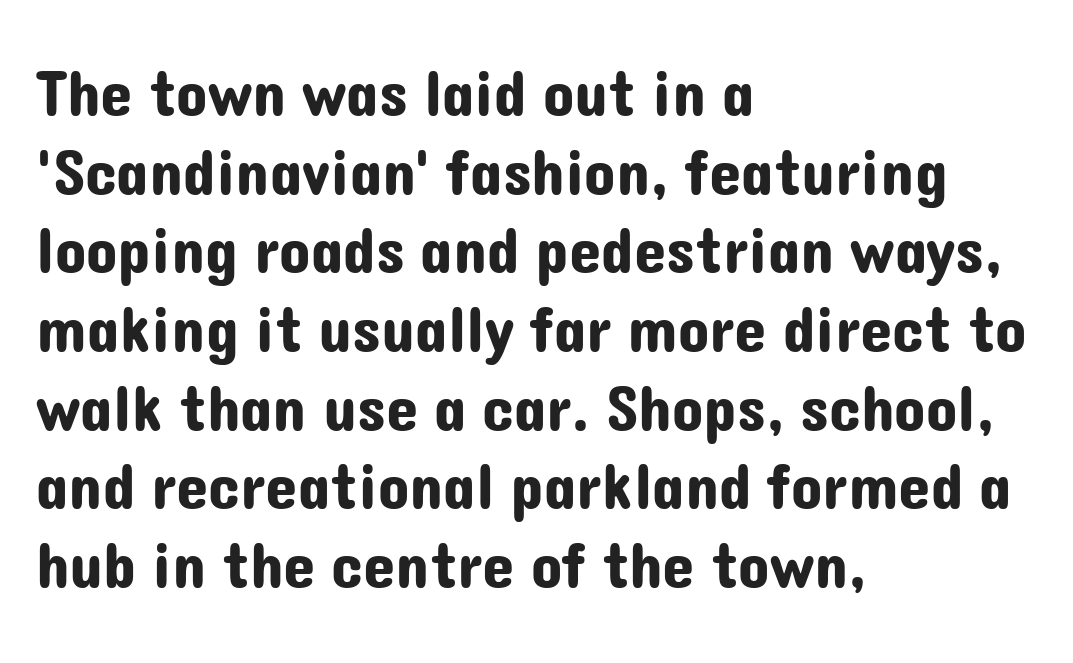
In terms of letterspacing, this is plain default setting. The typeface chosen for these lines omits serifs. Spacing verdict: proportional, widths tailored to each character. Layout note: lines flush left. Letters rest on an invisible, unmarked baseline. The letters stand straight up with perfectly vertical stems.
